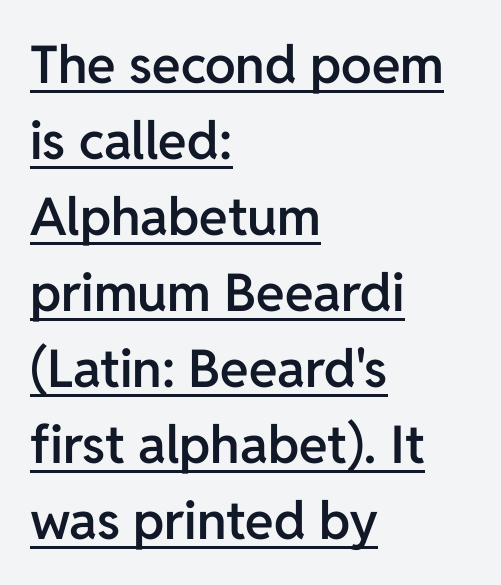
Q: Is the text bold? A: Semi-bold.
Q: Is the text italic (slanted)? A: No, it is upright.
Q: Is the typeface a serif or a sans-serif typeface? A: Sans-serif.
Q: Is the text underlined? A: Yes.
Q: How is the paragraph aligned? A: Left-aligned.
Q: Is the spacing between letters normal or unusually wide? A: Normal.
Q: Is the spacing between lines tight, normal or loose? A: Normal.
Q: Width (condensed, normal, or wide)? A: Normal.
Q: Stroke contrast? A: Low.
Q: x-height? A: Medium.
Q: Monospaced? A: No.
